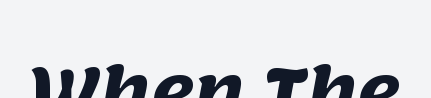
The image shows 66 px heavy sans-serif type; set normal letter spacing, underlined; medium stroke contrast and a large x-height.
